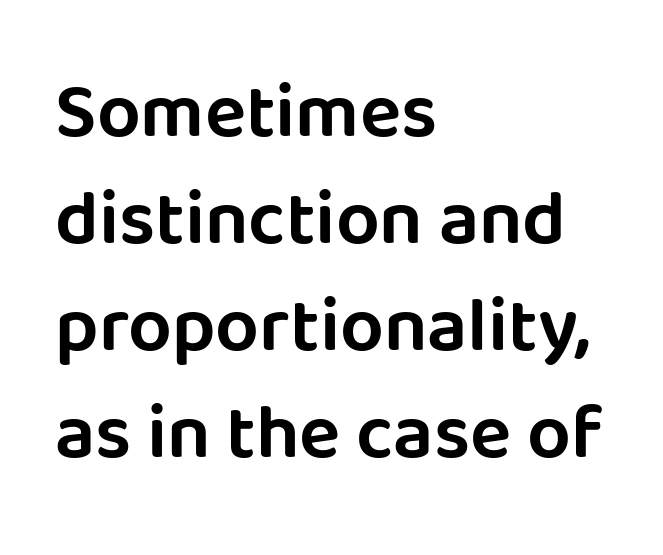
Q: Is the text italic (slanted)? A: No, it is upright.
Q: Is the typeface a serif or a sans-serif typeface? A: Sans-serif.
Q: Is the text underlined? A: No.
Q: How is the paragraph aligned? A: Left-aligned.
Q: Is the spacing between letters normal or unusually wide? A: Normal.
Q: Is the spacing between lines tight, normal or loose? A: Normal.
Q: Width (condensed, normal, or wide)? A: Normal.
Q: Stroke contrast? A: Low.
Q: x-height? A: Large.
Q: Monospaced? A: No.
